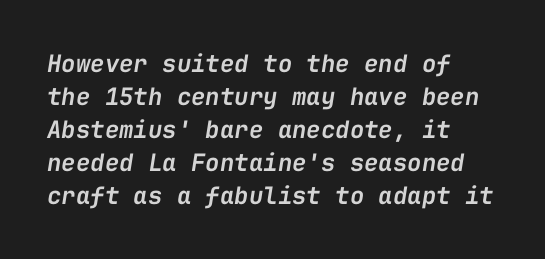
The image shows 24 px text type, italic (leaning right); set left-aligned, normal line spacing (1.37x), normal letter spacing, not underlined.
